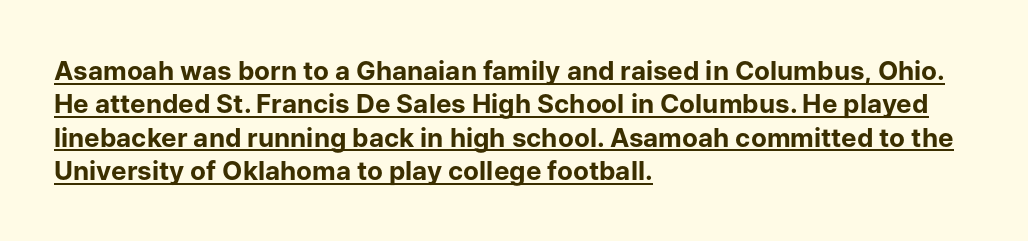
The rows are spaced the way most documents space them. The face used here appears with an underline applied. The tracking reads as untouched default to a designer's eye. Set as a true bold cut, around the 700 mark. Short and long lines alike share a common starting point at left. A roman cut, with each character standing at attention.
